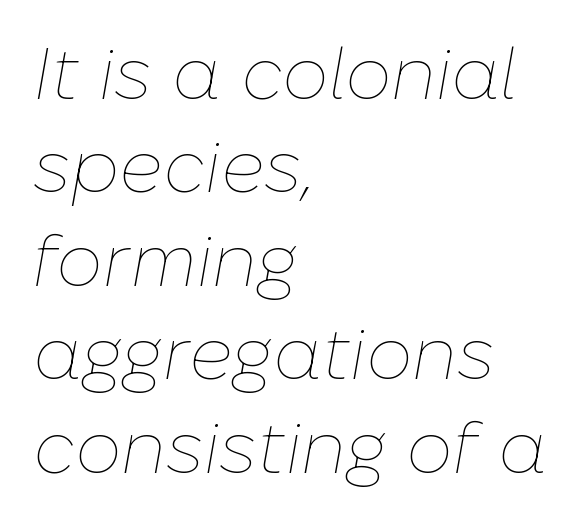
Q: Is the text bold? A: No.
Q: Is the text italic (slanted)? A: Yes, it leans right by about 10 degrees.
Q: Is the text underlined? A: No.
Q: How is the paragraph aligned? A: Left-aligned.
Q: Is the spacing between letters normal or unusually wide? A: Normal.
Q: Is the spacing between lines tight, normal or loose? A: Normal.
Q: Width (condensed, normal, or wide)? A: Normal.
Q: Stroke contrast? A: Low.
Q: x-height? A: Medium.
Q: Monospaced? A: No.
